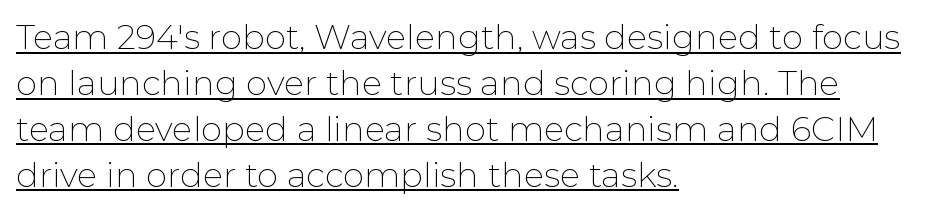
The image shows 34 px thin sans-serif type, upright; set left-aligned, normal line spacing (1.35x), normal letter spacing, underlined; low stroke contrast and a medium x-height.
